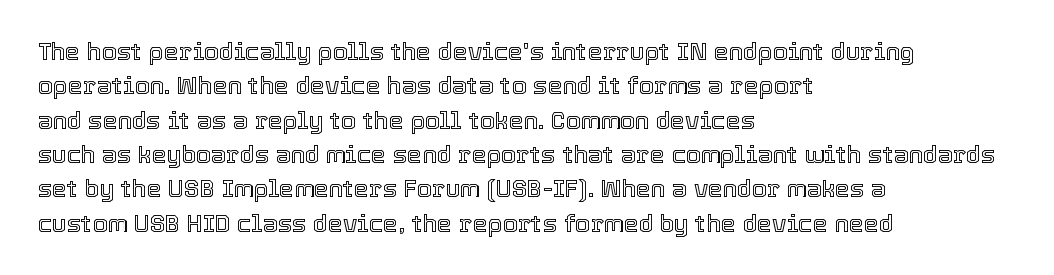
The image shows 24 px text type, upright; set left-aligned, normal line spacing (1.43x), normal letter spacing, not underlined.
